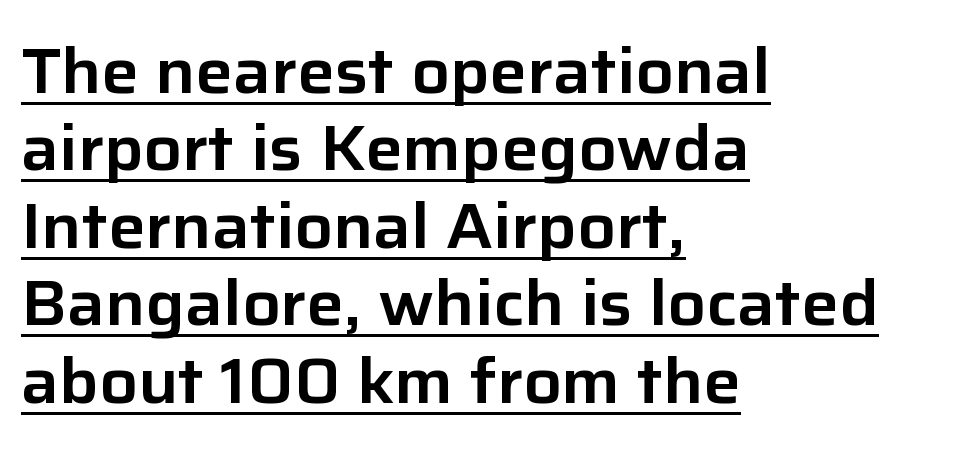
The passage shown is typed in a proportional face where columns would drift. The lettering holds an erect, upright posture throughout. Does the type have serifs? No, each stem ends abruptly. Look at the tracking — it's just the regular setting, nothing added. Looks like someone drew a line under every word here.
